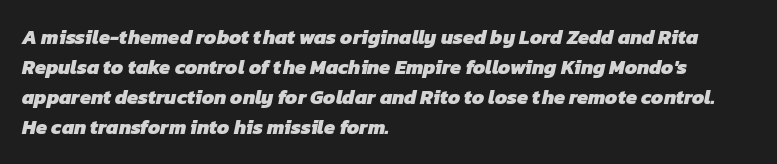
In terms of leading, this rendering sits right in the middle. Heft: maximum for text — a bold. Underlining? Definitely not there. This rendering leaves character spacing at its baseline value. Reading down the block, your eye returns to a fixed left position each line.
